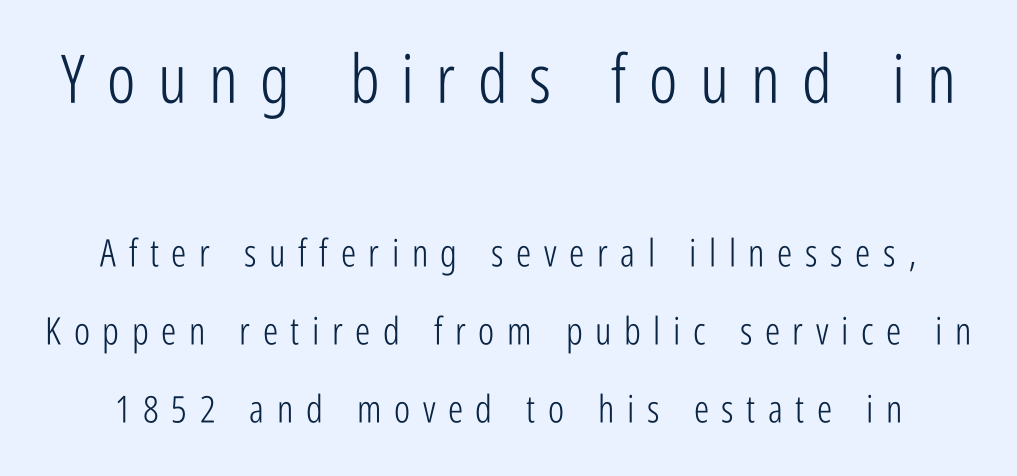
{"serif": "no", "italic": "no", "bold": "no", "weight": "light", "width": "condensed", "stroke_contrast": "low", "x_height": "medium", "monospaced": "no", "underline": "no", "line_spacing": "loose", "line_spacing_ratio": 2.06, "letter_spacing": "wide", "letter_spacing_em": 0.33, "larger_block": "first", "size_ratio": 1.76, "glyph_px": 67}
